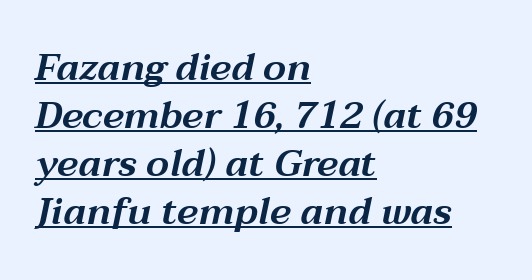
Q: Is the text italic (slanted)? A: Yes, it leans right by about 12 degrees.
Q: Is the text underlined? A: Yes.
Q: How is the paragraph aligned? A: Left-aligned.
Q: Is the spacing between letters normal or unusually wide? A: Normal.
Q: Is the spacing between lines tight, normal or loose? A: Normal.
Q: Width (condensed, normal, or wide)? A: Wide.
Q: Stroke contrast? A: Medium.
Q: x-height? A: Medium.
Q: Monospaced? A: No.
